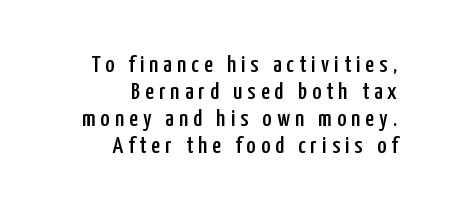
The image shows 24 px text type, upright; set right-aligned, tight line spacing (1.13x), unusually wide letter spacing (+0.22 em), not underlined.
